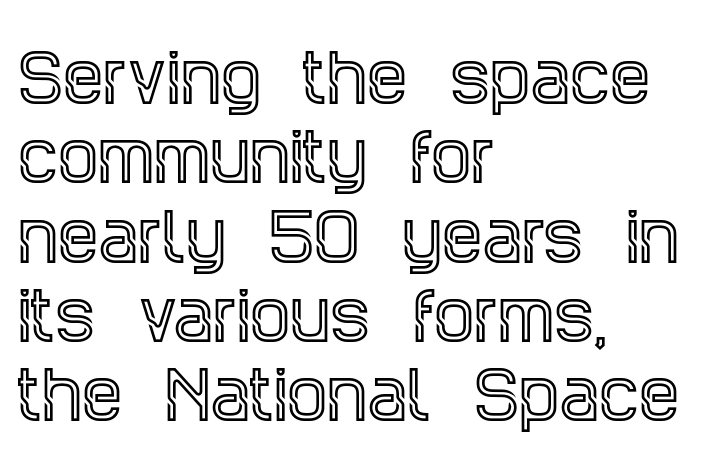
Q: Is the text italic (slanted)? A: No, it is upright.
Q: Is the typeface a serif or a sans-serif typeface? A: Serif.
Q: Is the text underlined? A: No.
Q: How is the paragraph aligned? A: Left-aligned.
Q: Is the spacing between letters normal or unusually wide? A: Normal.
Q: Width (condensed, normal, or wide)? A: Condensed.
Q: x-height? A: Large.
Q: Monospaced? A: No.
